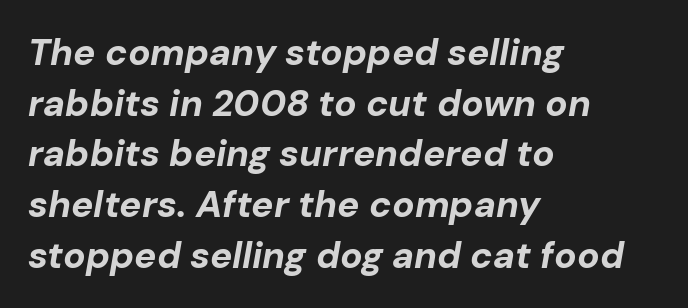
Q: Is the text bold? A: Yes.
Q: Is the text italic (slanted)? A: Yes, it leans right by about 10 degrees.
Q: Is the text underlined? A: No.
Q: How is the paragraph aligned? A: Left-aligned.
Q: Is the spacing between letters normal or unusually wide? A: Normal.
Q: Is the spacing between lines tight, normal or loose? A: Normal.
Q: Width (condensed, normal, or wide)? A: Normal.
Q: Stroke contrast? A: Low.
Q: x-height? A: Medium.
Q: Monospaced? A: No.
